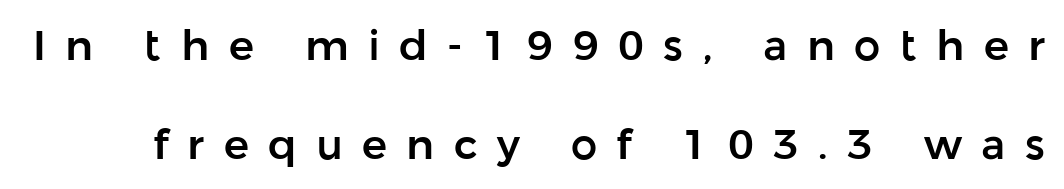
The image shows 42 px sans-serif type, upright; set loose line spacing (2.35x), unusually wide letter spacing (+0.46 em), not underlined; low stroke contrast and a medium x-height.
